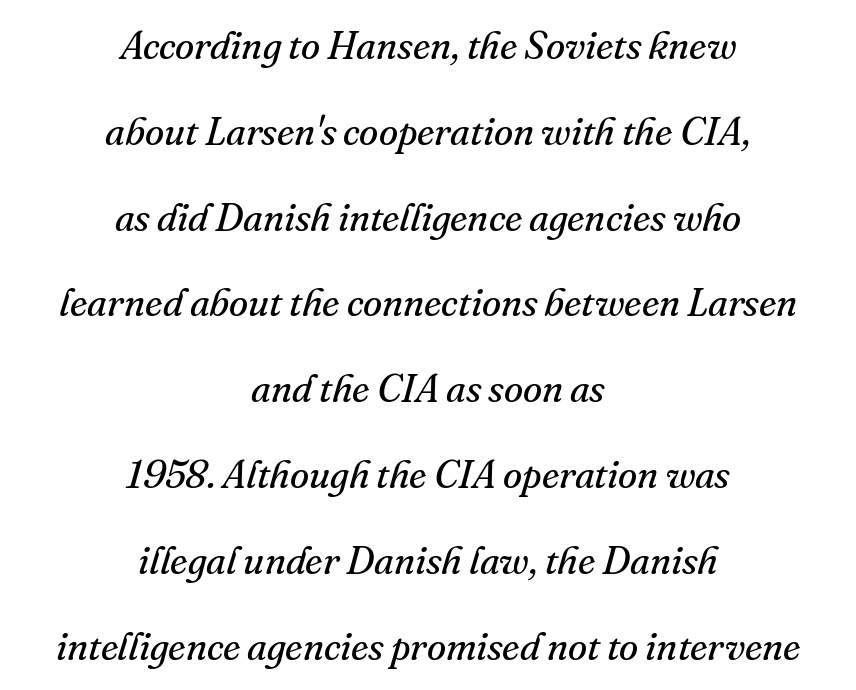
No word sits above an underline. Serif or sans? Serif — the stroke terminals have little feet. The passage shown is typed in a proportional face where columns would drift. There's an unmistakable incline to the writing here. Rows of type keep a wide berth in the vertical direction. The letterforms sit at book weight or below.
